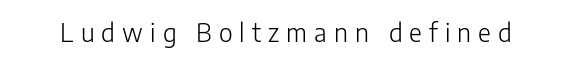
{"italic": "no", "bold": "no", "underline": "no", "letter_spacing": "wide", "letter_spacing_em": 0.28, "glyph_px": 25}
